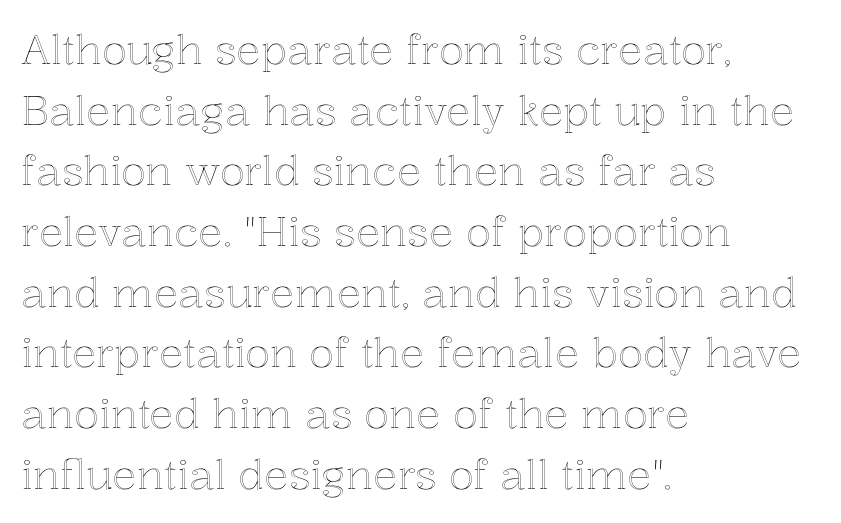
{"italic": "no", "width": "normal", "x_height": "medium", "monospaced": "no", "underline": "no", "align": "left", "line_spacing": "normal", "line_spacing_ratio": 1.48, "letter_spacing": "normal", "letter_spacing_em": 0.0, "glyph_px": 41}
